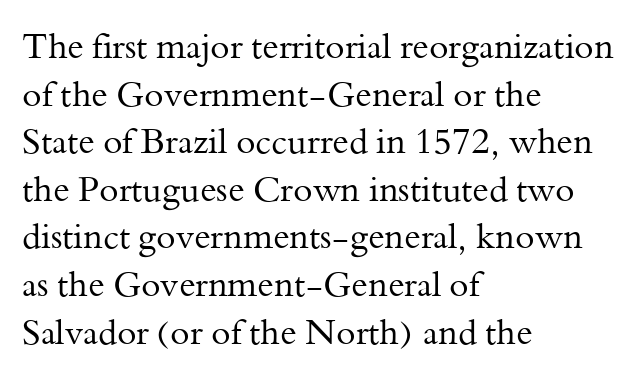
The strokes carry an ordinary text weight at most. The lettering holds an erect, upright posture throughout. Lines of text with bare space underneath. The lines sit at an ordinary, default distance from one another. Does the copy run flush right? No — it runs flush left. The face used here is seriffed, in the tradition of book romans.
